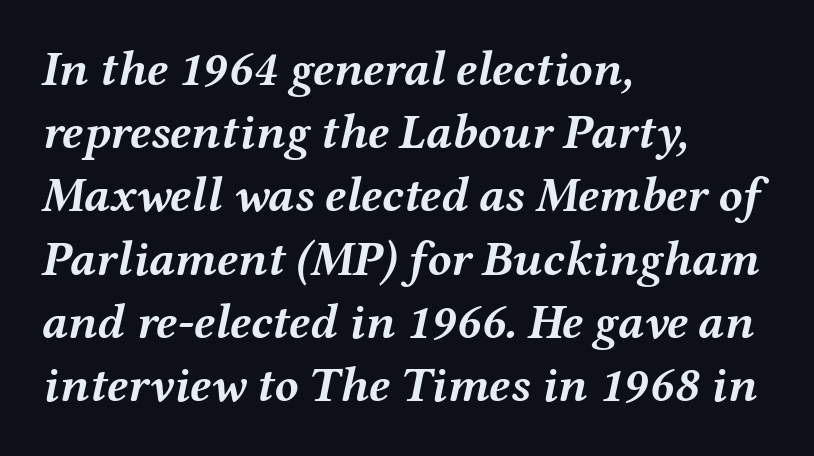
The image shows 49 px semibold, wide type, italic (leaning right); set left-aligned, normal line spacing (1.29x), normal letter spacing, not underlined; medium stroke contrast and a medium x-height.
